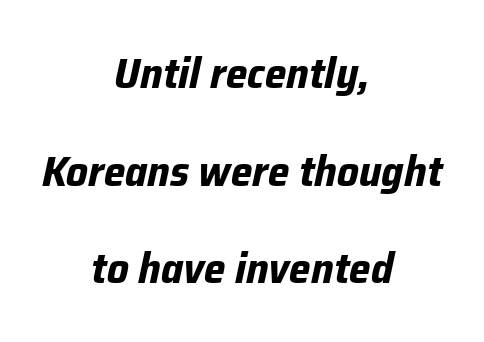
Q: Is the text bold? A: Yes.
Q: Is the text italic (slanted)? A: Yes, it leans right by about 12 degrees.
Q: Is the text underlined? A: No.
Q: How is the paragraph aligned? A: Centered.
Q: Is the spacing between letters normal or unusually wide? A: Normal.
Q: Is the spacing between lines tight, normal or loose? A: Loose.
Q: Width (condensed, normal, or wide)? A: Normal.
Q: Stroke contrast? A: Low.
Q: x-height? A: Medium.
Q: Monospaced? A: No.
